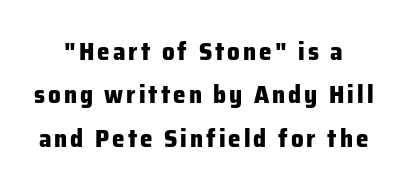
The image shows 25 px bold type, upright; set line spacing 1.74x, not underlined.
